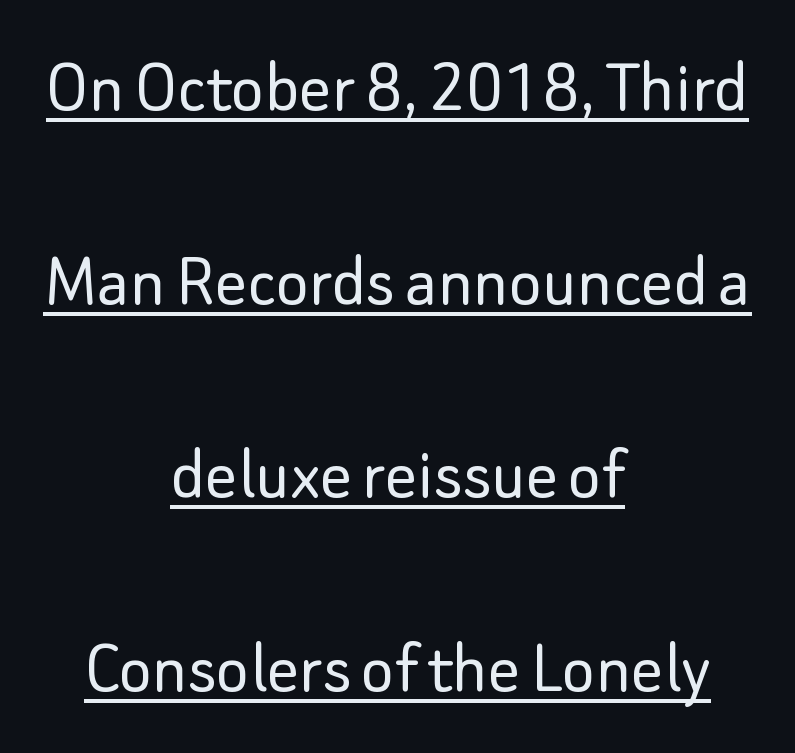
{"serif": "no", "italic": "no", "bold": "no", "weight": "light", "width": "normal", "stroke_contrast": "low", "x_height": "small", "monospaced": "no", "underline": "yes", "align": "center", "line_spacing": "loose", "line_spacing_ratio": 2.45, "letter_spacing": "normal", "letter_spacing_em": 0.0, "glyph_px": 79}
